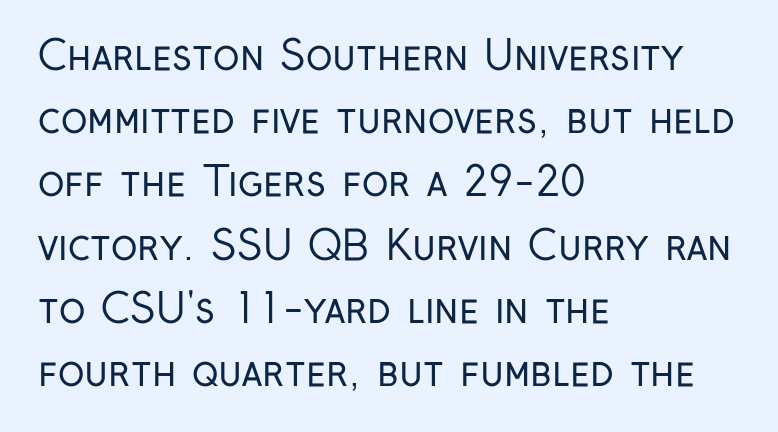
The image shows 40 px regular-weight, condensed sans-serif type, upright; set left-aligned, normal line spacing (1.58x), normal letter spacing, not underlined; low stroke contrast and a medium x-height.
